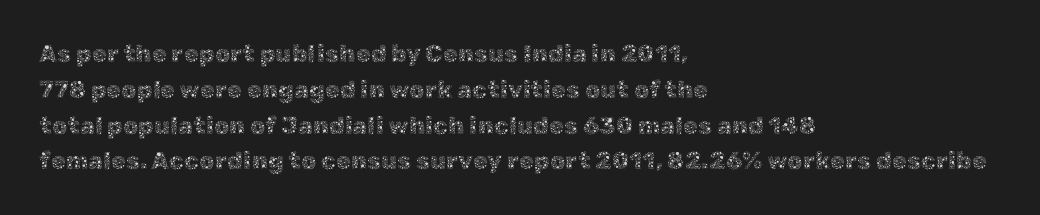
The setting favours the left margin, as ordinary paragraphs usually do. Upright lettering throughout. Letter spacing: default. No chunkiness to these letters — they're not bold.
